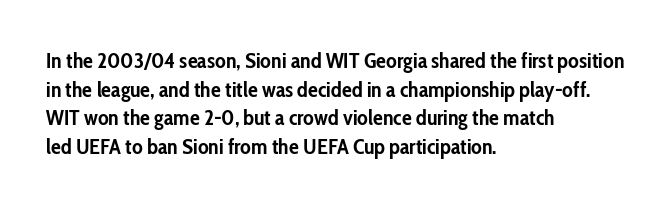
Q: Is the text bold? A: Yes.
Q: Is the text italic (slanted)? A: No, it is upright.
Q: Is the text underlined? A: No.
Q: How is the paragraph aligned? A: Left-aligned.
Q: Is the spacing between letters normal or unusually wide? A: Normal.
Q: Is the spacing between lines tight, normal or loose? A: Normal.
